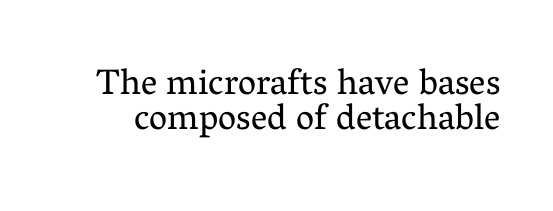
The type is set solid horizontally, with unmodified tracking. You could not count columns in this text — the font is proportionally spaced. This is the regular roman posture of the typeface. The typesetting does not lean heavy: it is not bold. Observe the serifs anchoring each vertical stroke in this sample.
